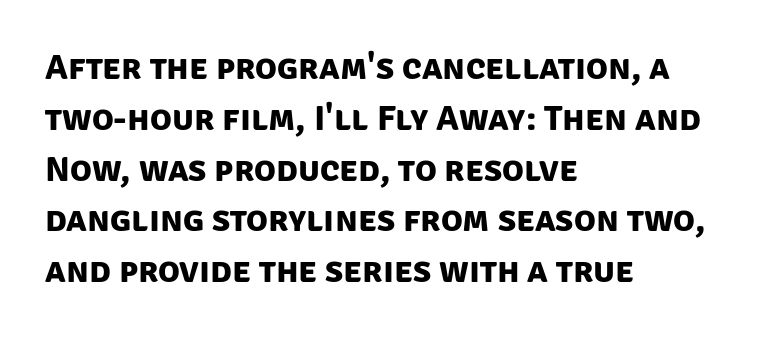
Q: Is the text bold? A: Yes.
Q: Is the typeface a serif or a sans-serif typeface? A: Sans-serif.
Q: Is the text underlined? A: No.
Q: How is the paragraph aligned? A: Left-aligned.
Q: Is the spacing between letters normal or unusually wide? A: Normal.
Q: Is the spacing between lines tight, normal or loose? A: Normal.
Q: Width (condensed, normal, or wide)? A: Normal.
Q: Stroke contrast? A: Low.
Q: x-height? A: Large.
Q: Monospaced? A: No.
